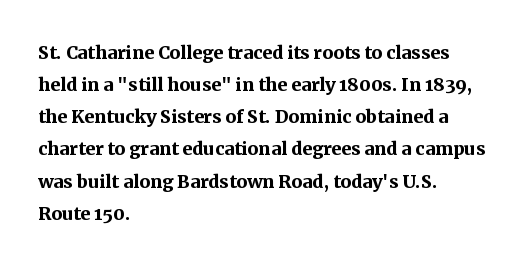
Q: Is the text bold? A: Yes.
Q: Is the text italic (slanted)? A: No, it is upright.
Q: Is the text underlined? A: No.
Q: How is the paragraph aligned? A: Left-aligned.
Q: Is the spacing between letters normal or unusually wide? A: Normal.
Q: Is the spacing between lines tight, normal or loose? A: Normal.
